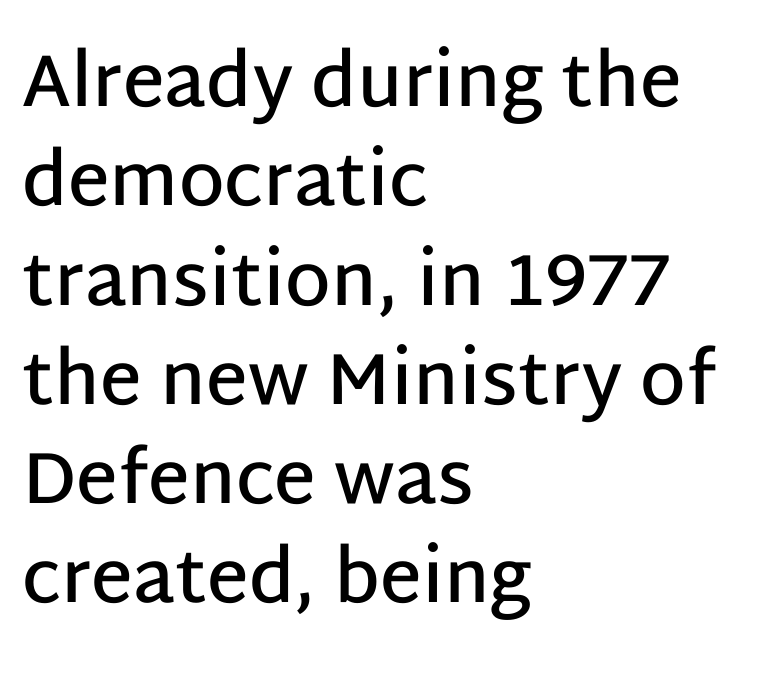
Q: Is the text bold? A: Semi-bold.
Q: Is the text italic (slanted)? A: No, it is upright.
Q: Is the typeface a serif or a sans-serif typeface? A: Sans-serif.
Q: Is the text underlined? A: No.
Q: How is the paragraph aligned? A: Left-aligned.
Q: Is the spacing between letters normal or unusually wide? A: Normal.
Q: Is the spacing between lines tight, normal or loose? A: Normal.
Q: Width (condensed, normal, or wide)? A: Normal.
Q: Stroke contrast? A: Low.
Q: x-height? A: Large.
Q: Monospaced? A: No.
